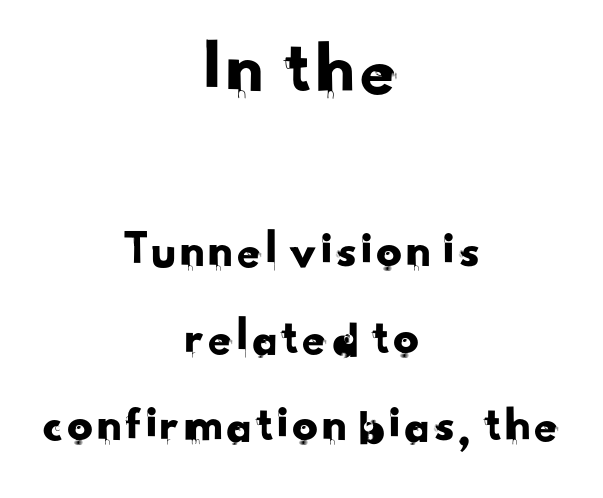
Large over small — that's the arrangement of the two blocks here. Stroke terminals: plain, sans-serif. Underlining? Definitely not there. The compositor balanced each line on the midline.
